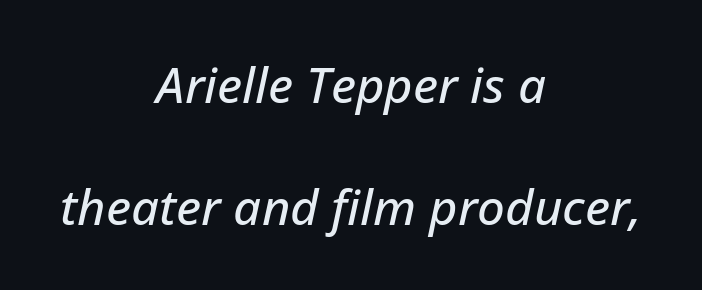
Q: Is the text italic (slanted)? A: Yes, it leans right by about 12 degrees.
Q: Is the text underlined? A: No.
Q: How is the paragraph aligned? A: Centered.
Q: Is the spacing between letters normal or unusually wide? A: Normal.
Q: Is the spacing between lines tight, normal or loose? A: Loose.
Q: Width (condensed, normal, or wide)? A: Normal.
Q: Stroke contrast? A: Low.
Q: x-height? A: Medium.
Q: Monospaced? A: No.
